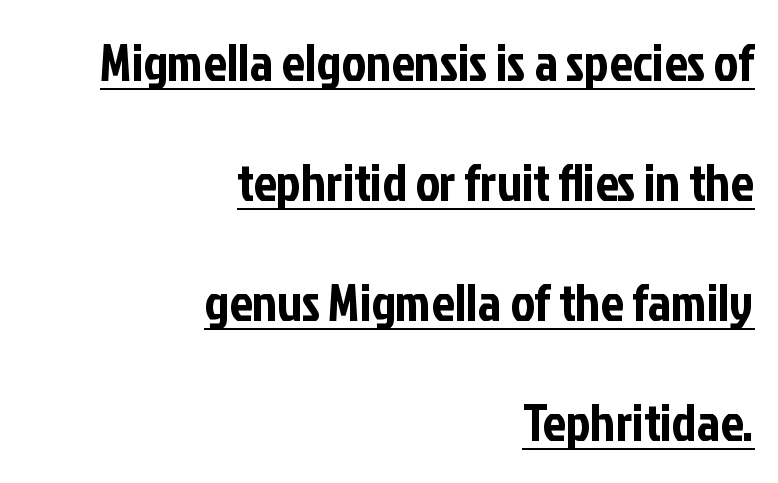
The image shows 52 px condensed sans-serif type, upright; set right-aligned, loose line spacing (2.31x), normal letter spacing, underlined; low stroke contrast and a medium x-height.
